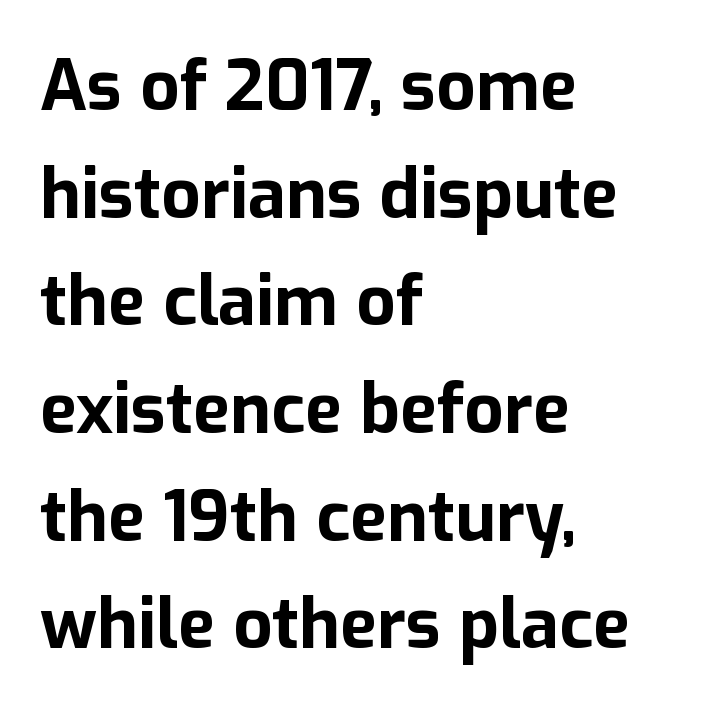
The image shows 69 px bold sans-serif type, upright; set left-aligned, normal line spacing (1.56x), normal letter spacing, not underlined; low stroke contrast and a medium x-height.
